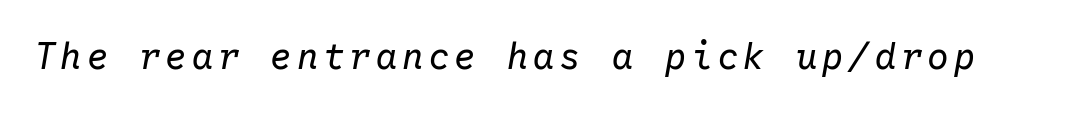
The string is rendered with underlining switched off. This sample has the even, mechanical cadence of fixed-width lettering. Summary of weight: not heavy and not bold. The rendering applies a slant to the glyphs.
